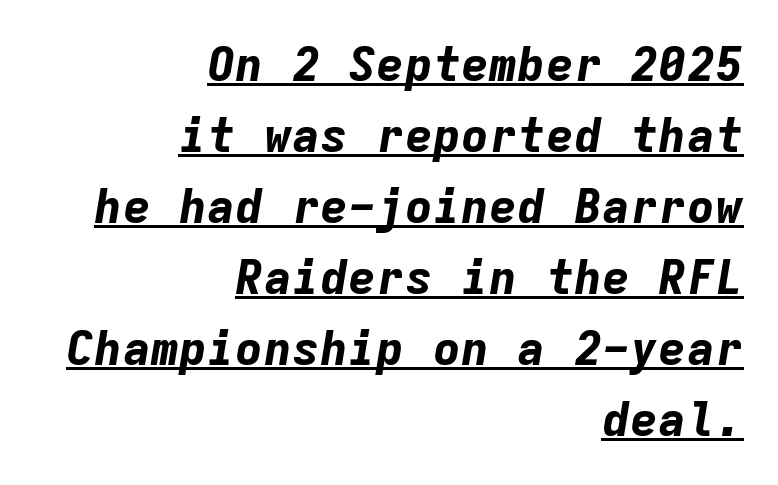
{"italic": "yes", "lean": "right", "slant_degrees": 9, "bold": "yes", "weight": "bold", "width": "normal", "stroke_contrast": "low", "x_height": "medium", "monospaced": "yes", "underline": "yes", "align": "right", "line_spacing": "normal", "line_spacing_ratio": 1.51, "letter_spacing": "normal", "letter_spacing_em": 0.0, "glyph_px": 47}
